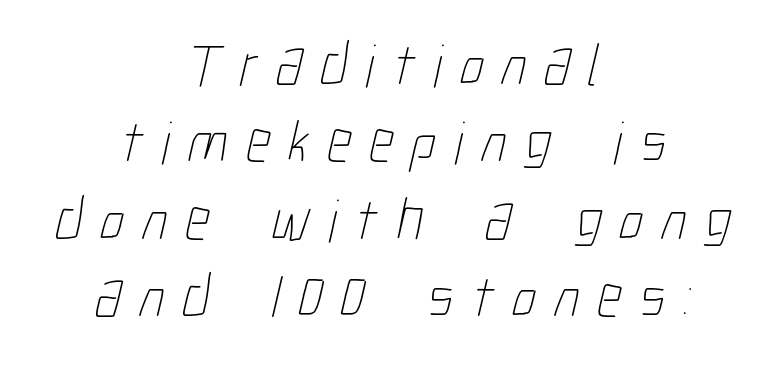
No letter is thick-stroked: the sample isn't bold. The passage shown is not underscored anywhere. Spacing verdict: proportional, widths tailored to each character. Vertically, the passage feels balanced, rows spaced as you'd expect.
